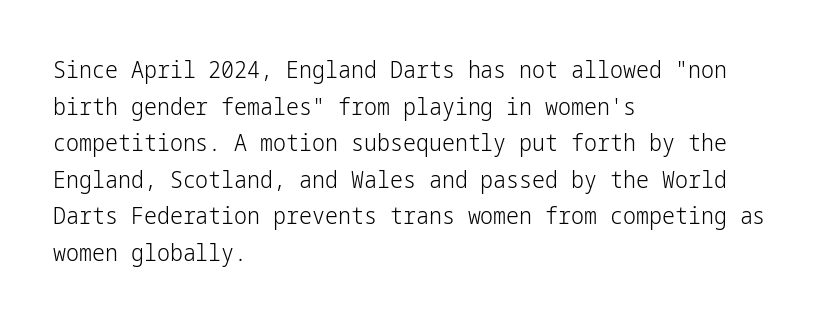
{"italic": "no", "bold": "no", "underline": "no", "align": "left", "line_spacing": "normal", "line_spacing_ratio": 1.59, "letter_spacing": "normal", "letter_spacing_em": 0.0, "glyph_px": 23}
